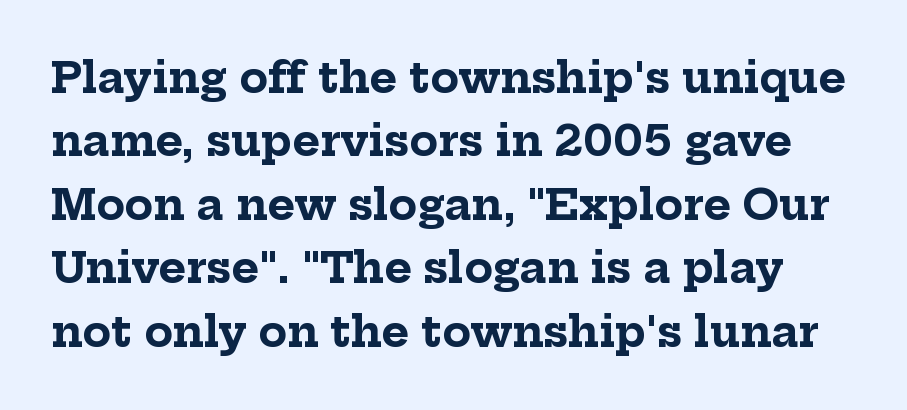
Q: Is the text bold? A: Yes.
Q: Is the text italic (slanted)? A: No, it is upright.
Q: Is the typeface a serif or a sans-serif typeface? A: Serif.
Q: Is the text underlined? A: No.
Q: Is the spacing between letters normal or unusually wide? A: Normal.
Q: Is the spacing between lines tight, normal or loose? A: Normal.
Q: Width (condensed, normal, or wide)? A: Normal.
Q: Stroke contrast? A: Low.
Q: x-height? A: Medium.
Q: Monospaced? A: No.
